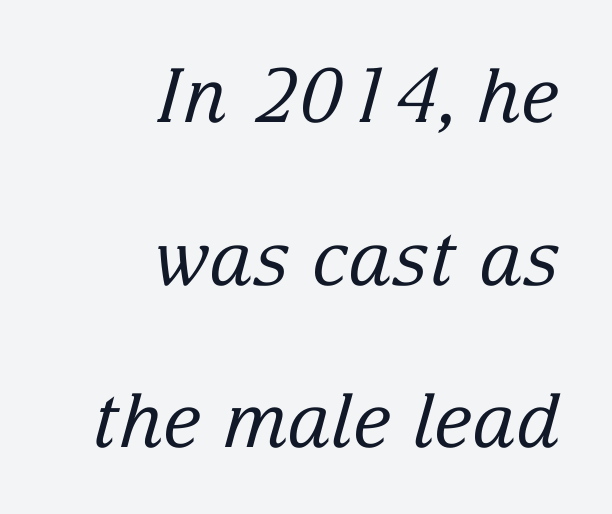
The image shows 75 px regular-weight serif type, italic (leaning right); set right-aligned, loose line spacing (2.17x), normal letter spacing, not underlined; low stroke contrast and a medium x-height.
